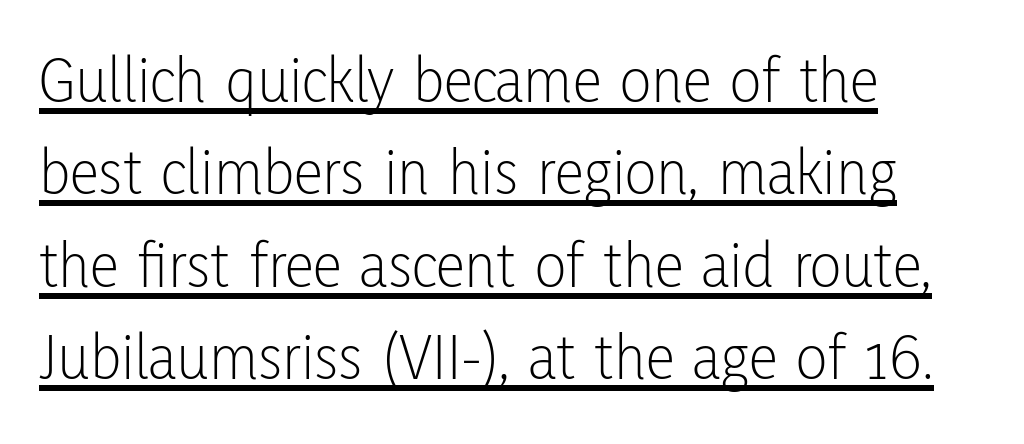
{"serif": "no", "italic": "no", "bold": "no", "weight": "light", "width": "condensed", "stroke_contrast": "low", "x_height": "medium", "monospaced": "no", "underline": "yes", "align": "left", "line_spacing": "normal", "line_spacing_ratio": 1.4, "letter_spacing": "normal", "letter_spacing_em": 0.0, "glyph_px": 66}
